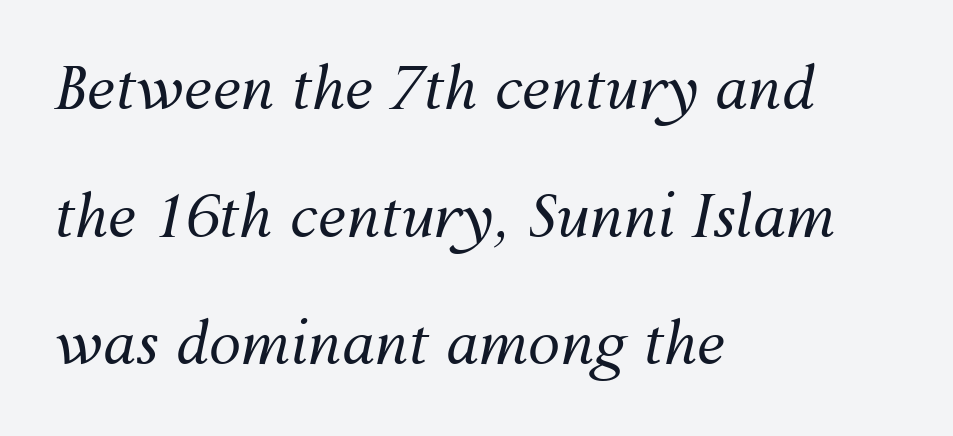
{"italic": "yes", "lean": "right", "slant_degrees": 12, "bold": "no", "weight": "regular", "width": "normal", "stroke_contrast": "medium", "x_height": "medium", "monospaced": "no", "underline": "no", "align": "left", "line_spacing": "loose", "line_spacing_ratio": 2.2, "letter_spacing": "normal", "letter_spacing_em": 0.0, "glyph_px": 58}
